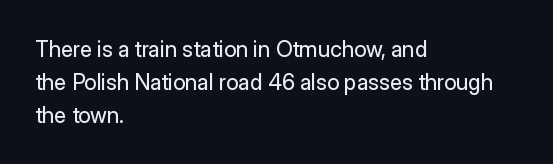
Q: Is the text bold? A: No.
Q: Is the text italic (slanted)? A: No, it is upright.
Q: Is the text underlined? A: No.
Q: How is the paragraph aligned? A: Left-aligned.
Q: Is the spacing between letters normal or unusually wide? A: Normal.
Q: Is the spacing between lines tight, normal or loose? A: Normal.
